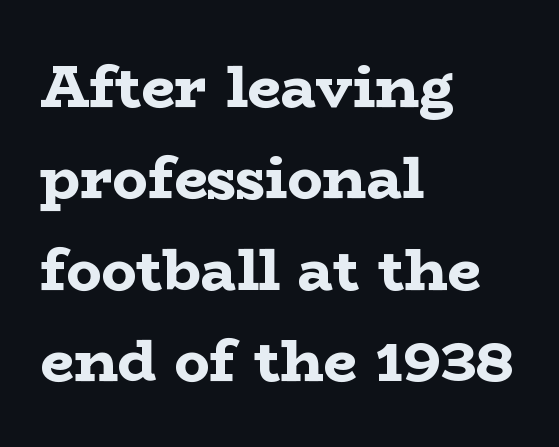
Tall strokes in this sample are plumb rather than angled. Weight: bold. Regarding leading, the lines here are spaced in the standard way. Inter-character spacing is left at the font's built-in metrics.
